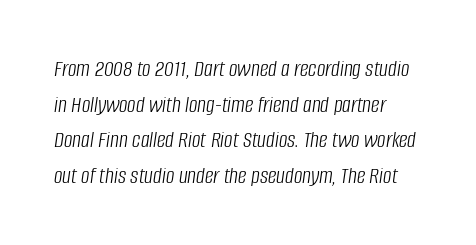
Q: Is the text bold? A: No.
Q: Is the text italic (slanted)? A: Yes, it leans right by about 8 degrees.
Q: Is the text underlined? A: No.
Q: Is the spacing between letters normal or unusually wide? A: Normal.
Q: Is the spacing between lines tight, normal or loose? A: Normal.
